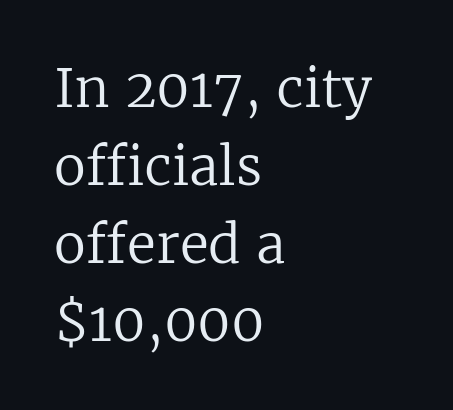
The image shows 53 px regular-weight serif type, upright; set left-aligned, normal line spacing (1.47x), normal letter spacing, not underlined; low stroke contrast and a medium x-height.
